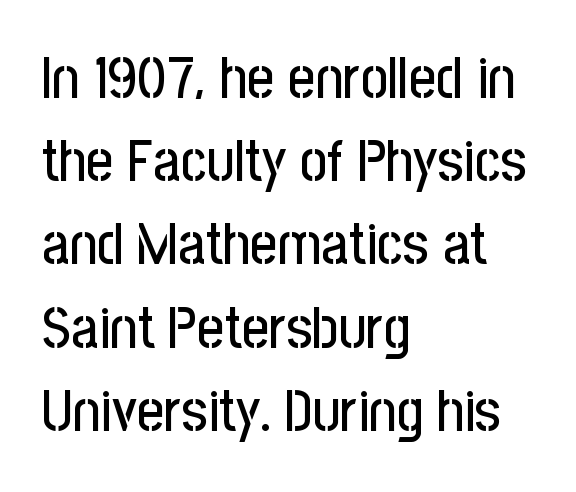
Q: Is the text italic (slanted)? A: No, it is upright.
Q: Is the typeface a serif or a sans-serif typeface? A: Sans-serif.
Q: Is the text underlined? A: No.
Q: How is the paragraph aligned? A: Left-aligned.
Q: Is the spacing between letters normal or unusually wide? A: Normal.
Q: Is the spacing between lines tight, normal or loose? A: Normal.
Q: Width (condensed, normal, or wide)? A: Condensed.
Q: Stroke contrast? A: Low.
Q: x-height? A: Medium.
Q: Monospaced? A: No.
